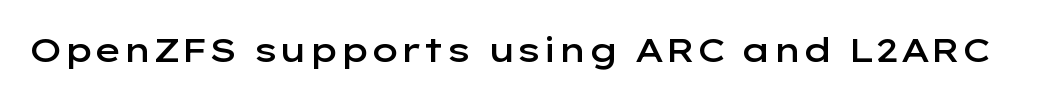
{"serif": "no", "italic": "no", "bold": "semi", "weight": "semibold", "width": "wide", "stroke_contrast": "low", "x_height": "medium", "monospaced": "no", "underline": "no", "letter_spacing": "normal", "letter_spacing_em": 0.0, "glyph_px": 34}
